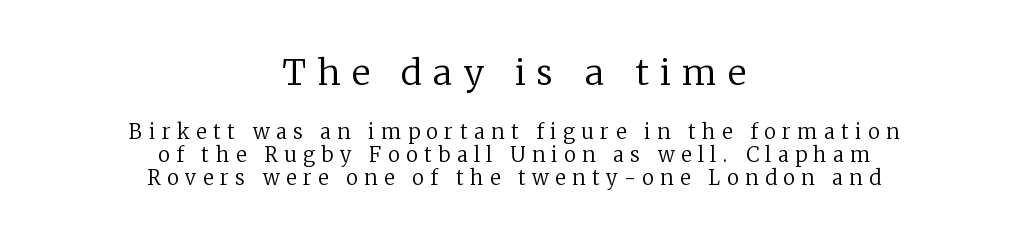
Tracking value appears strongly positive — letters spread wide. Unbolded letterforms with no extra heft. Here the designer chose a conventional face with non-uniform glyph widths. Italic: no, the glyphs are upright roman.
